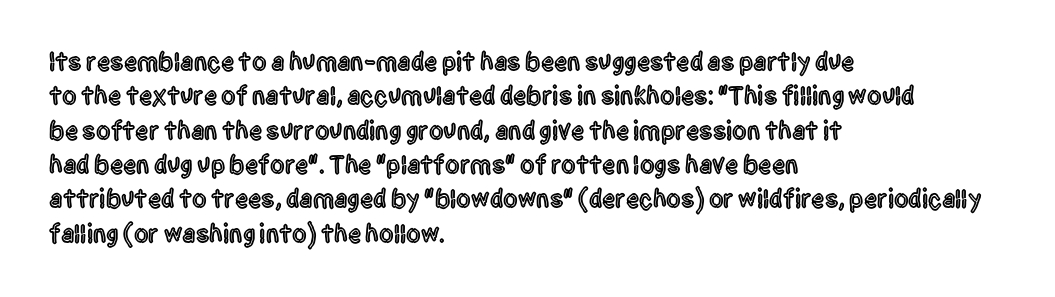
Here the glyphs are tracked normally, forming tight word shapes. Notice how the passage keeps a crisp vertical edge on the left only. A normal amount of white space separates one row of letters from the next. The string is rendered with underlining switched off.
